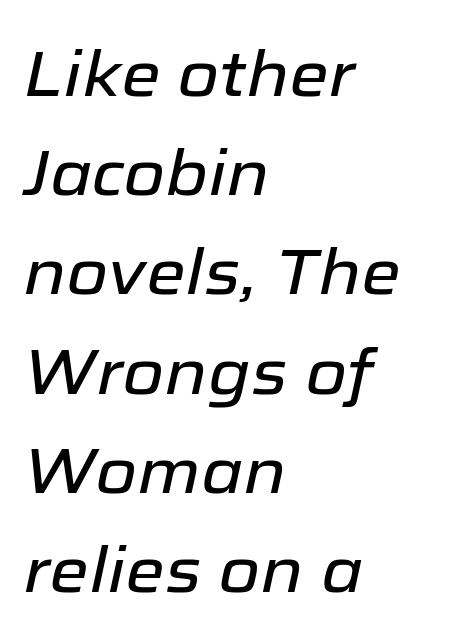
Q: Is the text italic (slanted)? A: Yes, it leans right by about 12 degrees.
Q: Is the text underlined? A: No.
Q: How is the paragraph aligned? A: Left-aligned.
Q: Is the spacing between letters normal or unusually wide? A: Normal.
Q: Is the spacing between lines tight, normal or loose? A: Normal.
Q: Width (condensed, normal, or wide)? A: Normal.
Q: Stroke contrast? A: Low.
Q: x-height? A: Medium.
Q: Monospaced? A: No.
